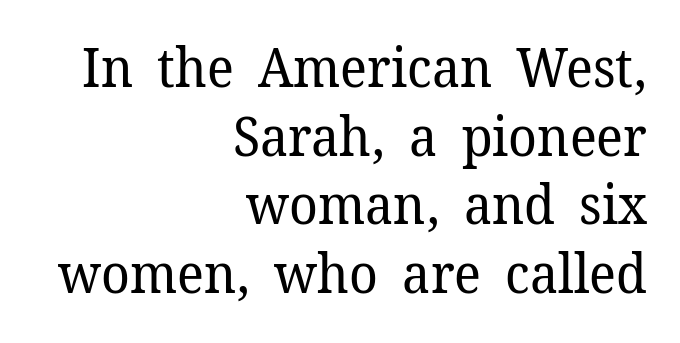
The image shows 54 px regular-weight serif type, upright; set right-aligned, normal line spacing (1.27x), normal letter spacing, not underlined; low stroke contrast and a medium x-height.
